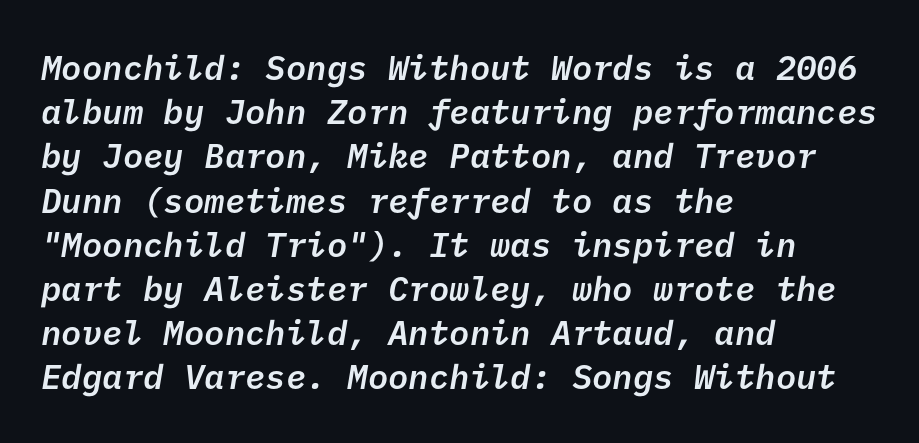
Bare-footed words on every line. Line spacing here is normal. Note: no serifs on the glyphs. Students, note that the glyphs here touch the page at normal intervals.
